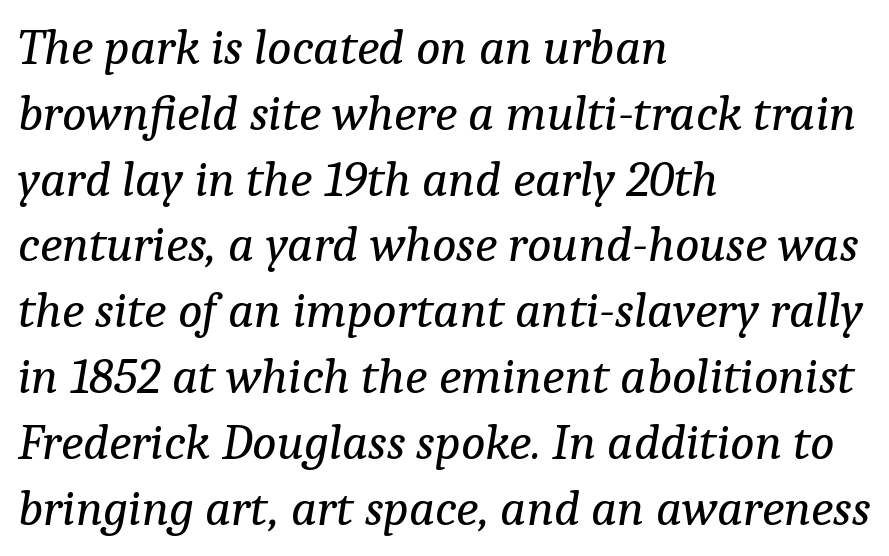
{"serif": "yes", "italic": "yes", "lean": "right", "slant_degrees": 9, "bold": "no", "weight": "regular", "width": "normal", "stroke_contrast": "low", "x_height": "medium", "monospaced": "no", "underline": "no", "align": "left", "line_spacing": "normal", "line_spacing_ratio": 1.29, "letter_spacing": "normal", "letter_spacing_em": 0.0, "glyph_px": 51}
